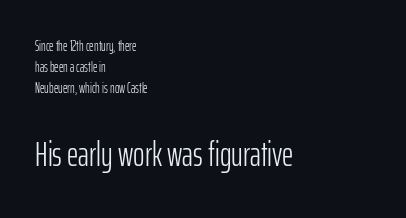
{"serif": "no", "italic": "no", "bold": "no", "weight": "light", "width": "condensed", "stroke_contrast": "low", "x_height": "medium", "monospaced": "no", "underline": "no", "align": "left", "line_spacing": "normal", "line_spacing_ratio": 1.51, "letter_spacing": "normal", "letter_spacing_em": 0.0, "larger_block": "second", "size_ratio": 2.5, "glyph_px": 35}
